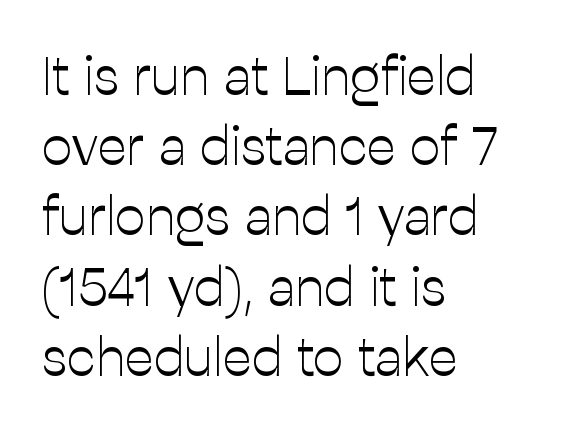
Q: Is the text bold? A: No.
Q: Is the text italic (slanted)? A: No, it is upright.
Q: Is the typeface a serif or a sans-serif typeface? A: Sans-serif.
Q: Is the text underlined? A: No.
Q: How is the paragraph aligned? A: Left-aligned.
Q: Is the spacing between letters normal or unusually wide? A: Normal.
Q: Is the spacing between lines tight, normal or loose? A: Normal.
Q: Width (condensed, normal, or wide)? A: Normal.
Q: Stroke contrast? A: Low.
Q: x-height? A: Medium.
Q: Monospaced? A: No.
